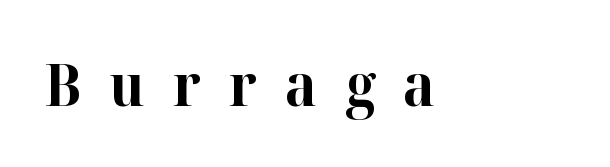
The image shows 58 px bold serif type, upright; set unusually wide letter spacing (+0.48 em), not underlined; high stroke contrast and a medium x-height.
